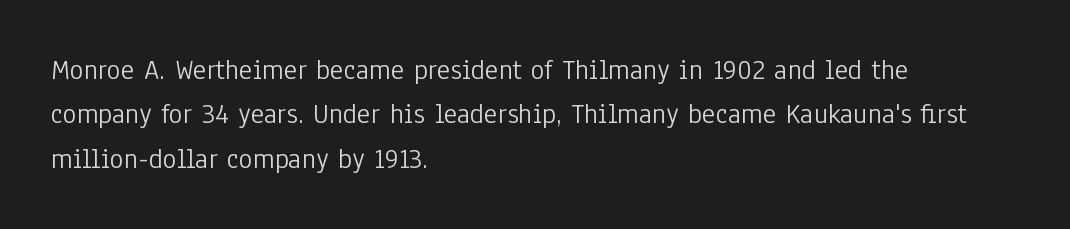
{"serif": "no", "italic": "no", "bold": "no", "weight": "light", "width": "condensed", "stroke_contrast": "low", "x_height": "medium", "monospaced": "no", "underline": "no", "align": "left", "line_spacing": "normal", "line_spacing_ratio": 1.53, "letter_spacing": "normal", "letter_spacing_em": 0.0, "glyph_px": 29}
